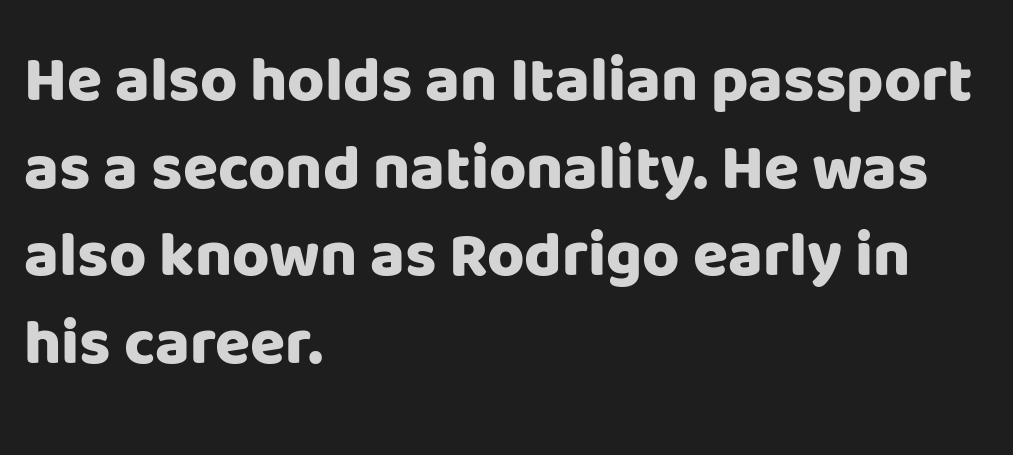
{"serif": "no", "italic": "no", "bold": "yes", "weight": "heavy", "width": "normal", "stroke_contrast": "low", "x_height": "large", "monospaced": "no", "underline": "no", "align": "left", "line_spacing": "normal", "line_spacing_ratio": 1.37, "letter_spacing": "normal", "letter_spacing_em": 0.0, "glyph_px": 64}
